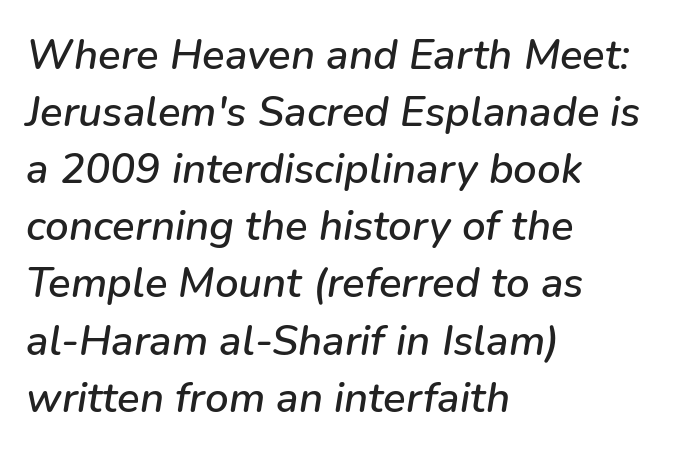
Letter spacing: default. You could not count columns in this text — the font is proportionally spaced. The zone under the glyphs is completely vacant. An italicized treatment has been applied to the whole sample.
